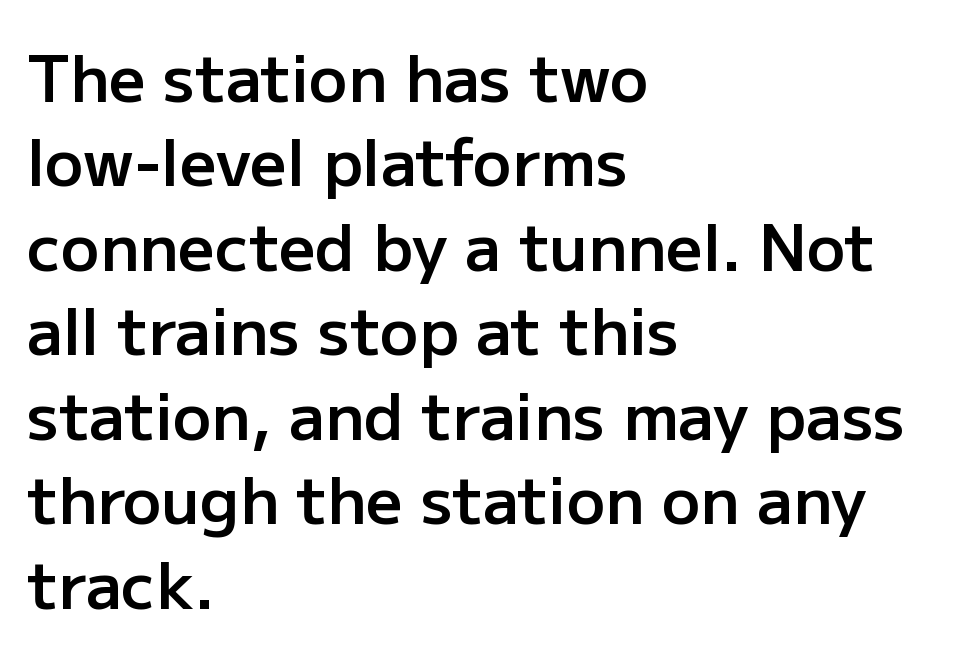
A classic flush-left, rag-right setting is used for this passage. The zone under the glyphs is completely vacant. Tracking here is standard; glyphs follow each other at the usual distance. Type style note: lacks serifs. This block has exactly the height ordinary leading produces. Varying glyph widths throughout — classic text-font behaviour.
